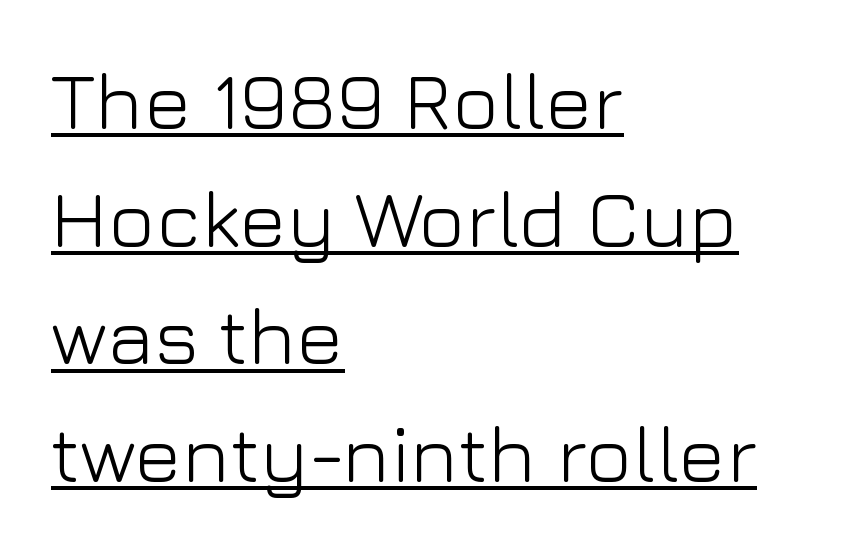
Honestly, the underline is the first thing you notice here. Weight: regular or lighter. Baseline-to-baseline distance is the conventional proportion of letter height. This sample has the flowing, uneven cadence of proportional lettering. The passage shown has conventional tracking throughout.
